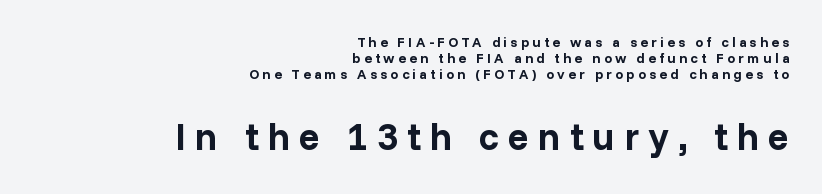
{"serif": "no", "italic": "no", "bold": "yes", "weight": "bold", "width": "normal", "stroke_contrast": "low", "x_height": "medium", "monospaced": "no", "underline": "no", "align": "right", "line_spacing_ratio": 1.16, "letter_spacing": "wide", "letter_spacing_em": 0.24, "larger_block": "second", "size_ratio": 2.71, "glyph_px": 38}
